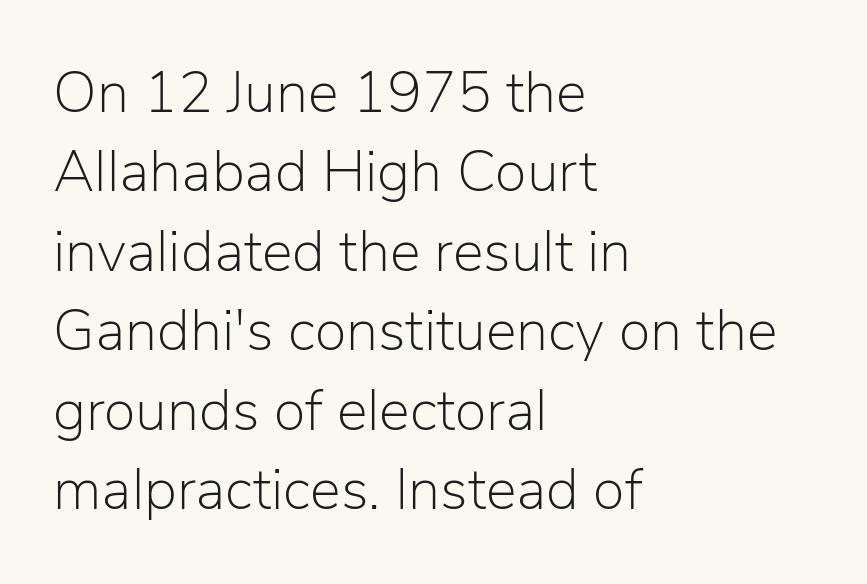
Layout note: lines flush left. Posture: upright roman. This sample has the flowing, uneven cadence of proportional lettering. Weight: in the light-to-regular range. Check where the strokes stop: nothing finishes them off — pure sans.
